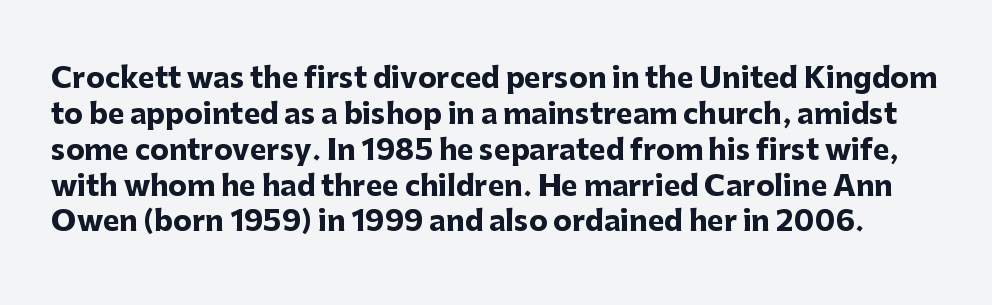
Q: Is the text bold? A: Yes.
Q: Is the text italic (slanted)? A: No, it is upright.
Q: Is the typeface a serif or a sans-serif typeface? A: Sans-serif.
Q: Is the text underlined? A: No.
Q: Is the spacing between letters normal or unusually wide? A: Normal.
Q: Is the spacing between lines tight, normal or loose? A: Normal.
Q: Width (condensed, normal, or wide)? A: Normal.
Q: Stroke contrast? A: Low.
Q: x-height? A: Medium.
Q: Monospaced? A: No.
